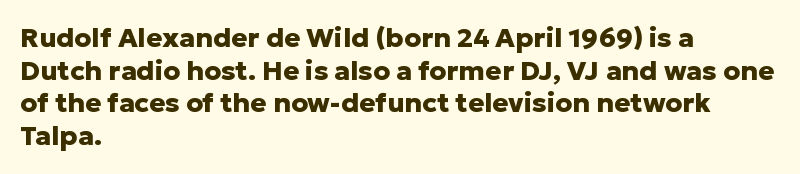
The image shows 27 px bold type, upright; set left-aligned, line spacing 1.21x, normal letter spacing, not underlined.
